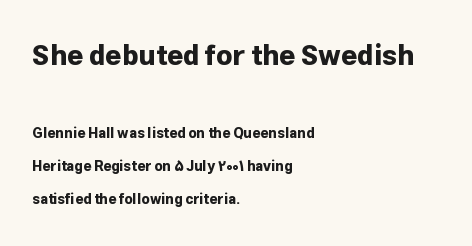
{"serif": "no", "italic": "no", "bold": "yes", "weight": "bold", "width": "normal", "stroke_contrast": "low", "x_height": "medium", "monospaced": "no", "underline": "no", "align": "left", "line_spacing": "loose", "line_spacing_ratio": 2.37, "letter_spacing": "normal", "letter_spacing_em": 0.0, "larger_block": "first", "size_ratio": 2.0, "glyph_px": 28}
